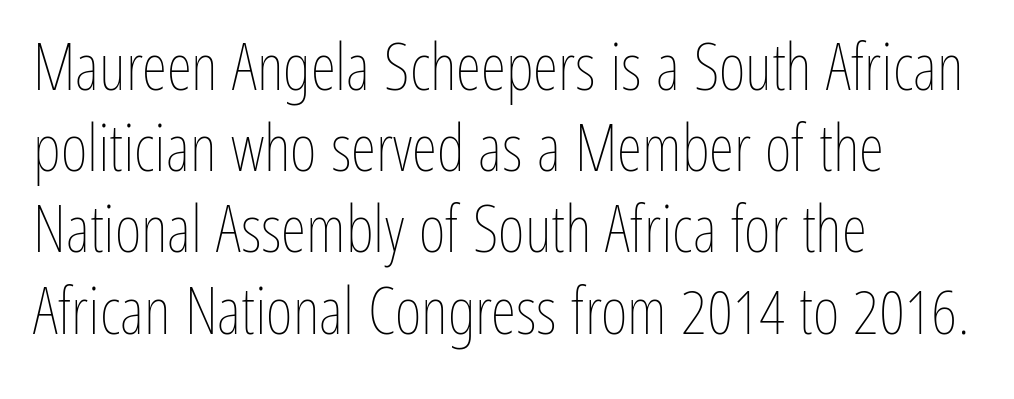
Q: Is the text bold? A: No.
Q: Is the text italic (slanted)? A: No, it is upright.
Q: Is the text underlined? A: No.
Q: How is the paragraph aligned? A: Left-aligned.
Q: Is the spacing between letters normal or unusually wide? A: Normal.
Q: Is the spacing between lines tight, normal or loose? A: Normal.
Q: Width (condensed, normal, or wide)? A: Condensed.
Q: Stroke contrast? A: Low.
Q: x-height? A: Medium.
Q: Monospaced? A: No.
